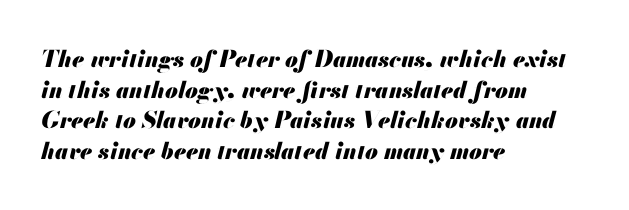
Q: Is the text bold? A: Yes.
Q: Is the text italic (slanted)? A: Yes, it leans right by about 13 degrees.
Q: Is the text underlined? A: No.
Q: How is the paragraph aligned? A: Left-aligned.
Q: Is the spacing between letters normal or unusually wide? A: Normal.
Q: Is the spacing between lines tight, normal or loose? A: Normal.
